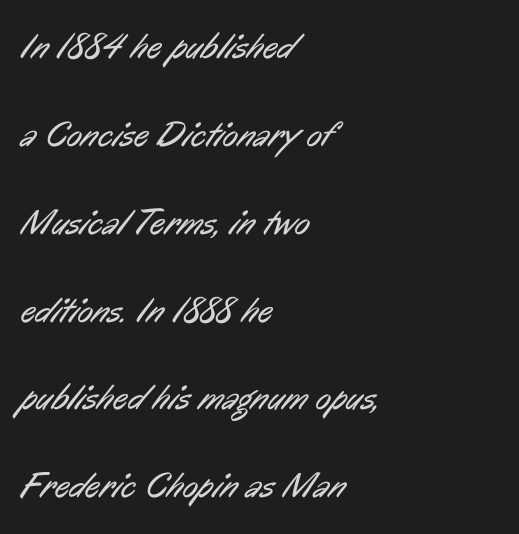
The image shows 36 px regular-weight, condensed sans-serif type; set left-aligned, loose line spacing (2.44x), normal letter spacing, not underlined; low stroke contrast and a medium x-height.
